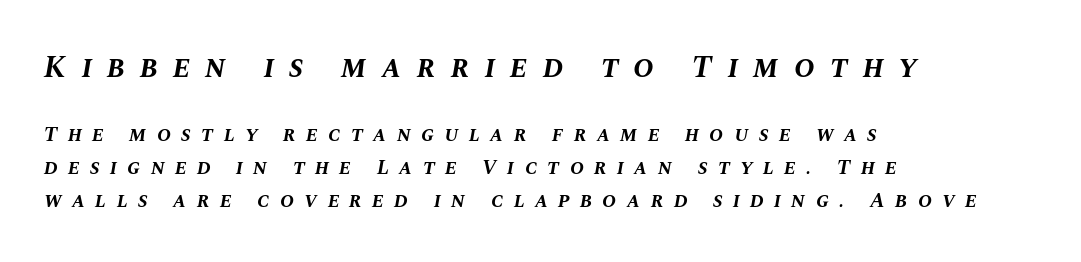
The rendering uses a moderate line-height, typical for paragraphs. Which chunk is bigger? The first one — the top block dwarfs the bottom. Spacing verdict: proportional, widths tailored to each character. The lines are quadded left.
